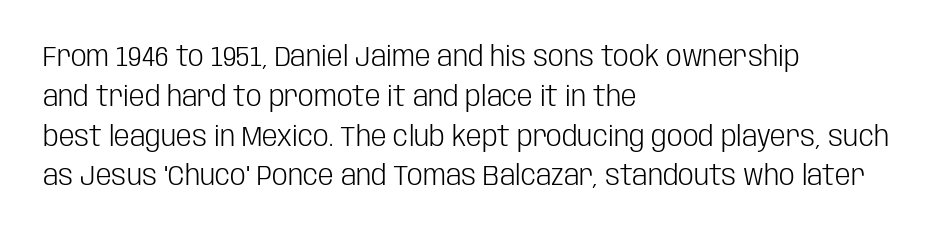
{"serif": "no", "italic": "no", "bold": "no", "weight": "light", "width": "condensed", "stroke_contrast": "low", "x_height": "large", "monospaced": "no", "underline": "no", "align": "left", "line_spacing": "normal", "line_spacing_ratio": 1.42, "letter_spacing": "normal", "letter_spacing_em": 0.0, "glyph_px": 28}
